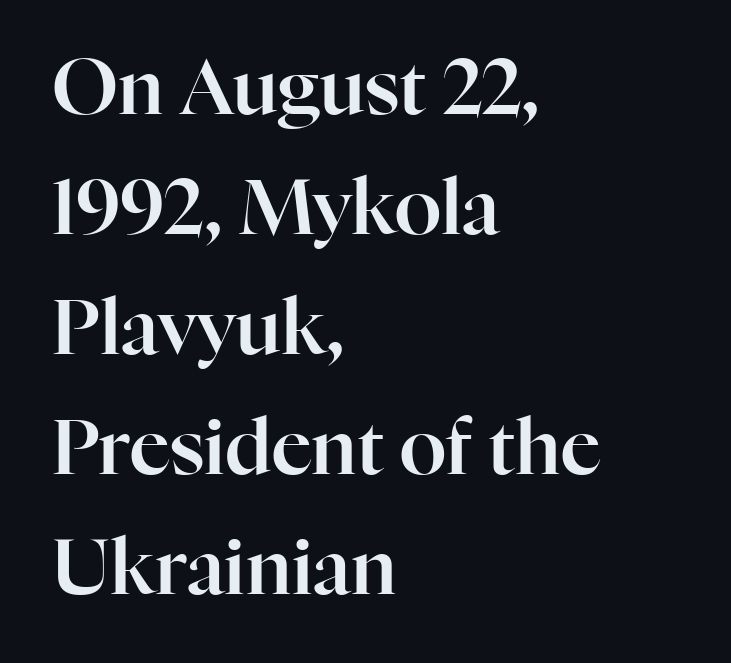
{"serif": "yes", "italic": "no", "width": "normal", "stroke_contrast": "high", "x_height": "medium", "monospaced": "no", "underline": "no", "align": "left", "line_spacing": "normal", "line_spacing_ratio": 1.56, "letter_spacing": "normal", "letter_spacing_em": 0.0, "glyph_px": 77}
